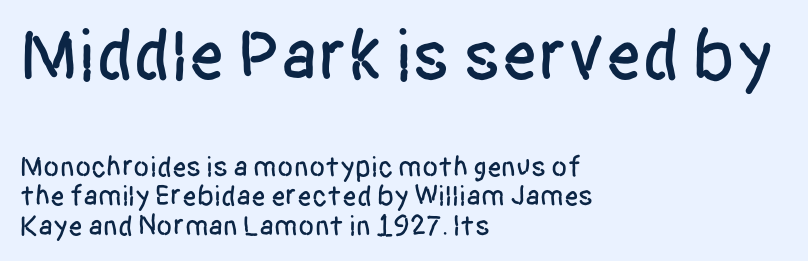
The image shows 73 px condensed sans-serif type, upright; set left-aligned, tight line spacing (1.01x), normal letter spacing, not underlined; the first (top) block is 2.52x larger; low stroke contrast and a large x-height.
